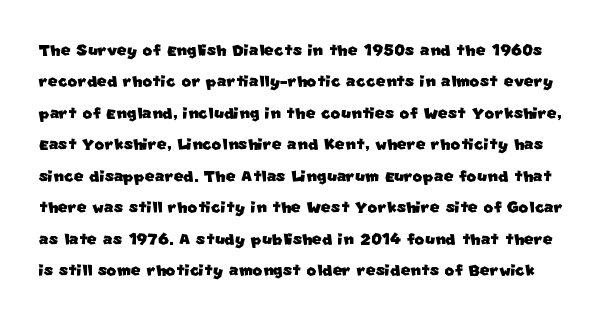
Q: Is the text underlined? A: No.
Q: Is the spacing between letters normal or unusually wide? A: Normal.
Q: Is the spacing between lines tight, normal or loose? A: Normal.
